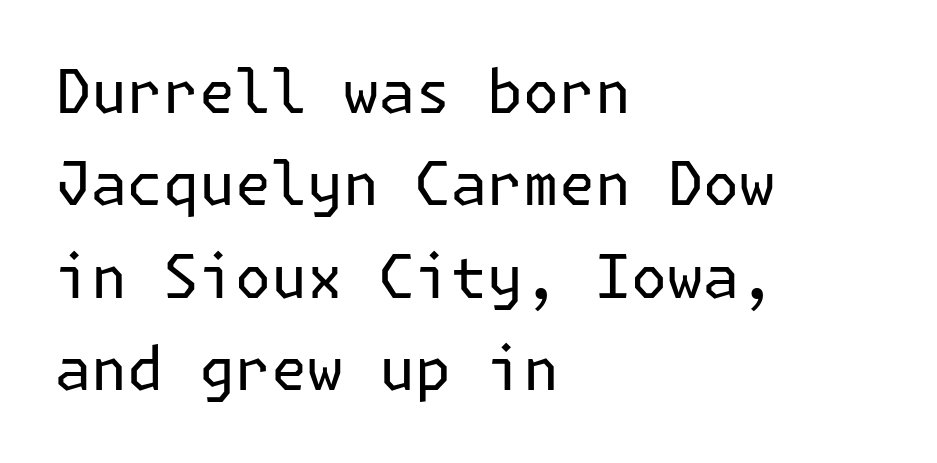
Q: Is the text bold? A: No.
Q: Is the text italic (slanted)? A: No, it is upright.
Q: Is the typeface a serif or a sans-serif typeface? A: Sans-serif.
Q: Is the text underlined? A: No.
Q: How is the paragraph aligned? A: Left-aligned.
Q: Is the spacing between letters normal or unusually wide? A: Normal.
Q: Is the spacing between lines tight, normal or loose? A: Normal.
Q: Width (condensed, normal, or wide)? A: Normal.
Q: Stroke contrast? A: Low.
Q: x-height? A: Medium.
